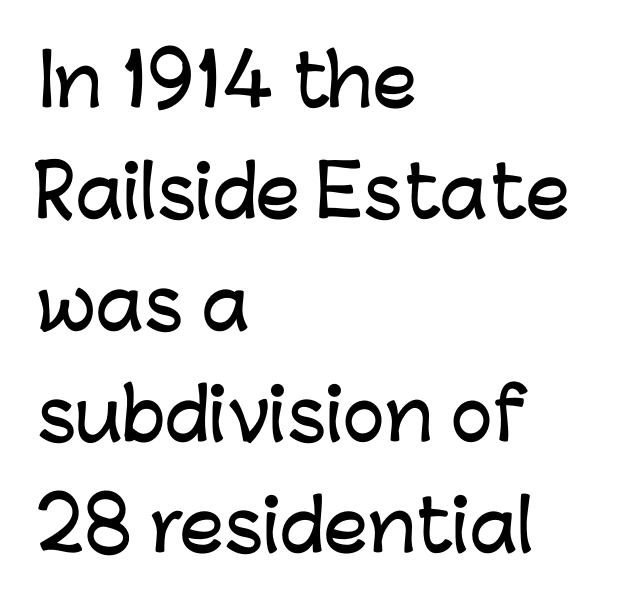
Q: Is the text italic (slanted)? A: No, it is upright.
Q: Is the typeface a serif or a sans-serif typeface? A: Sans-serif.
Q: Is the text underlined? A: No.
Q: How is the paragraph aligned? A: Left-aligned.
Q: Is the spacing between letters normal or unusually wide? A: Normal.
Q: Is the spacing between lines tight, normal or loose? A: Normal.
Q: Width (condensed, normal, or wide)? A: Normal.
Q: Stroke contrast? A: Low.
Q: x-height? A: Medium.
Q: Monospaced? A: No.
